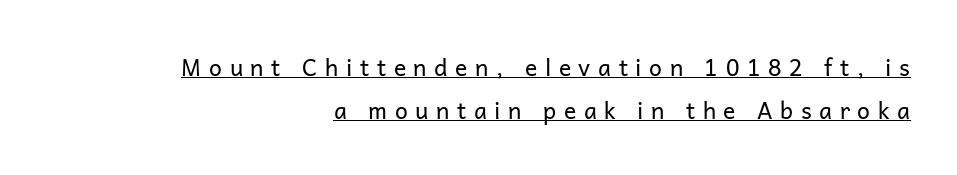
Notice how the stems are strictly vertical — no italics here. Line ends are locked; line starts wander. Caption: lettering with a line underneath. The weight tops out at a normal text grade. This sample uses expanded letter spacing, leaving extra air between glyphs.
